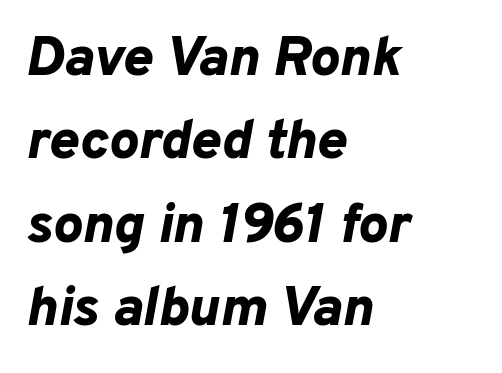
The image shows 56 px bold type, italic (leaning right); set left-aligned, normal line spacing (1.49x), normal letter spacing, not underlined; low stroke contrast and a medium x-height.
